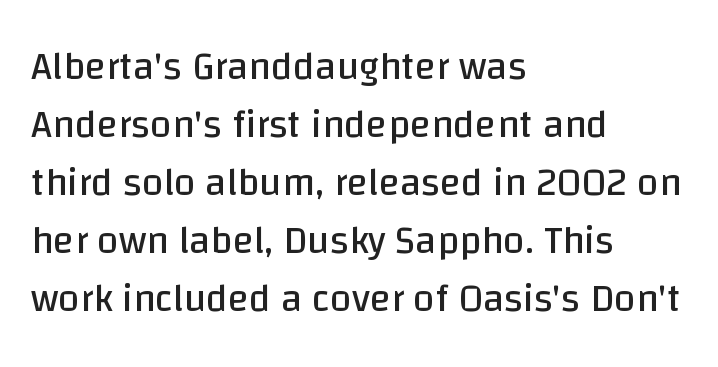
Underline: absent. The type family on display is of the sans-serif kind. Short note: letters normally spaced. Honestly, the row spacing looks completely unremarkable. Posture: vertical.
